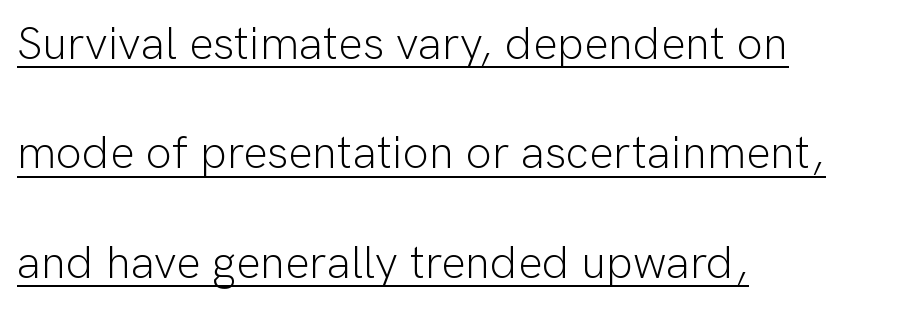
{"serif": "no", "italic": "no", "bold": "no", "weight": "light", "width": "normal", "stroke_contrast": "low", "x_height": "medium", "monospaced": "no", "underline": "yes", "align": "left", "line_spacing": "loose", "line_spacing_ratio": 2.38, "letter_spacing": "normal", "letter_spacing_em": 0.0, "glyph_px": 46}
